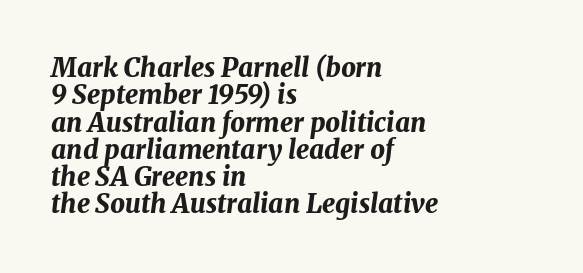
Q: Is the text bold? A: Yes.
Q: Is the text italic (slanted)? A: Yes, it leans right by about 8 degrees.
Q: Is the text underlined? A: No.
Q: How is the paragraph aligned? A: Left-aligned.
Q: Is the spacing between letters normal or unusually wide? A: Normal.
Q: Is the spacing between lines tight, normal or loose? A: Tight.
